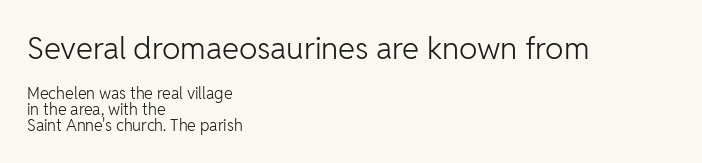
{"serif": "no", "italic": "no", "bold": "no", "weight": "light", "width": "normal", "stroke_contrast": "low", "x_height": "medium", "monospaced": "no", "underline": "no", "align": "left", "line_spacing": "tight", "line_spacing_ratio": 0.98, "letter_spacing": "normal", "letter_spacing_em": 0.0, "larger_block": "first", "size_ratio": 1.94, "glyph_px": 31}
